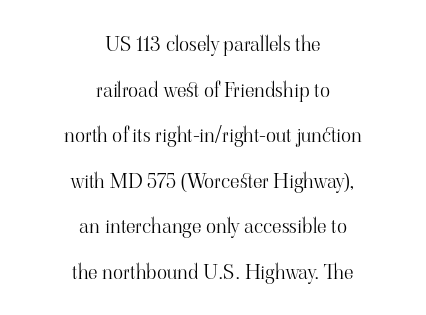
{"italic": "no", "bold": "no", "underline": "no", "align": "center", "line_spacing": "loose", "line_spacing_ratio": 2.17, "letter_spacing": "normal", "letter_spacing_em": 0.0, "glyph_px": 21}
